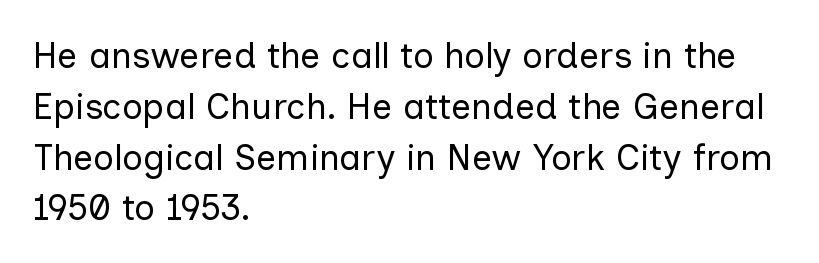
The image shows 36 px regular-weight sans-serif type, upright; set left-aligned, normal line spacing (1.41x), normal letter spacing, not underlined; low stroke contrast and a medium x-height.
